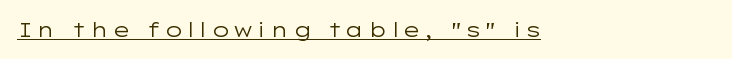
Q: Is the text bold? A: No.
Q: Is the text italic (slanted)? A: No, it is upright.
Q: Is the text underlined? A: Yes.
